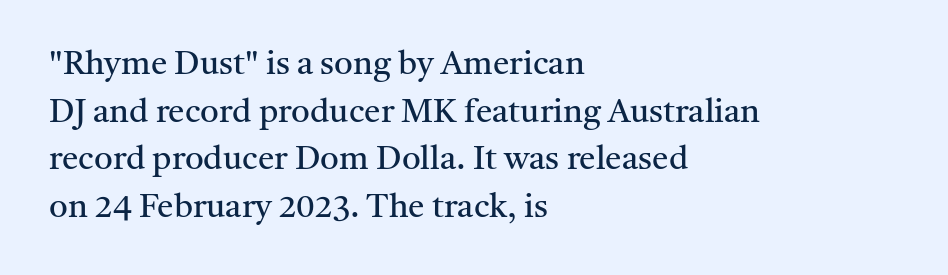
The image shows 33 px regular-weight serif type, upright; set left-aligned, normal line spacing (1.44x), normal letter spacing, not underlined; medium stroke contrast and a medium x-height.
